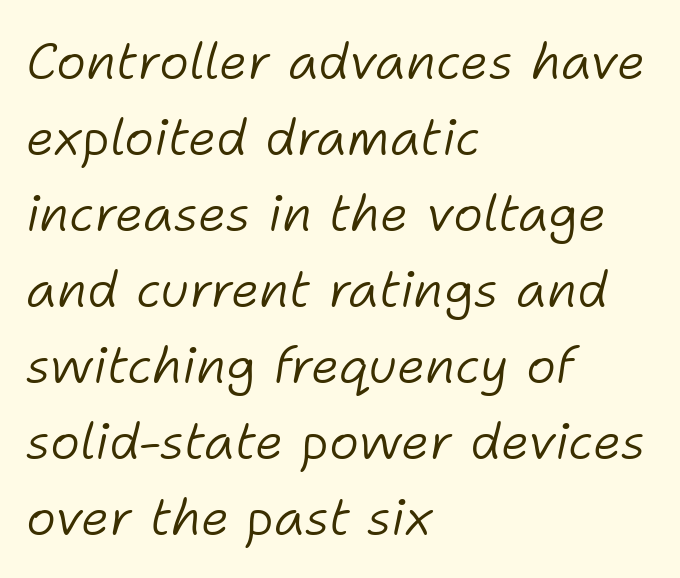
The image shows 51 px light type, italic (leaning right); set left-aligned, normal line spacing (1.49x), normal letter spacing, not underlined; low stroke contrast and a medium x-height.
